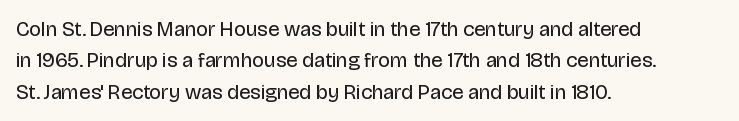
Q: Is the text bold? A: No.
Q: Is the text italic (slanted)? A: No, it is upright.
Q: Is the text underlined? A: No.
Q: How is the paragraph aligned? A: Left-aligned.
Q: Is the spacing between letters normal or unusually wide? A: Normal.
Q: Is the spacing between lines tight, normal or loose? A: Normal.
